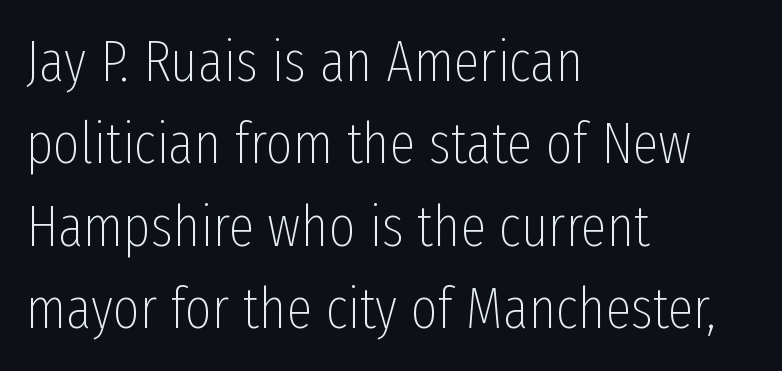
Q: Is the text bold? A: No.
Q: Is the text italic (slanted)? A: No, it is upright.
Q: Is the typeface a serif or a sans-serif typeface? A: Sans-serif.
Q: Is the text underlined? A: No.
Q: How is the paragraph aligned? A: Left-aligned.
Q: Is the spacing between letters normal or unusually wide? A: Normal.
Q: Is the spacing between lines tight, normal or loose? A: Normal.
Q: Width (condensed, normal, or wide)? A: Condensed.
Q: Stroke contrast? A: Low.
Q: x-height? A: Medium.
Q: Monospaced? A: No.
